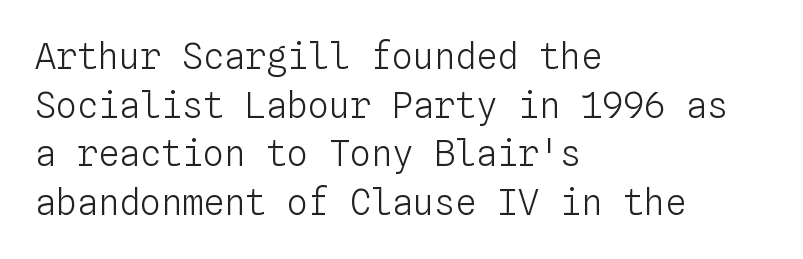
The image shows 35 px light type, upright, monospaced; set left-aligned, normal line spacing (1.39x), normal letter spacing, not underlined; low stroke contrast and a medium x-height.
